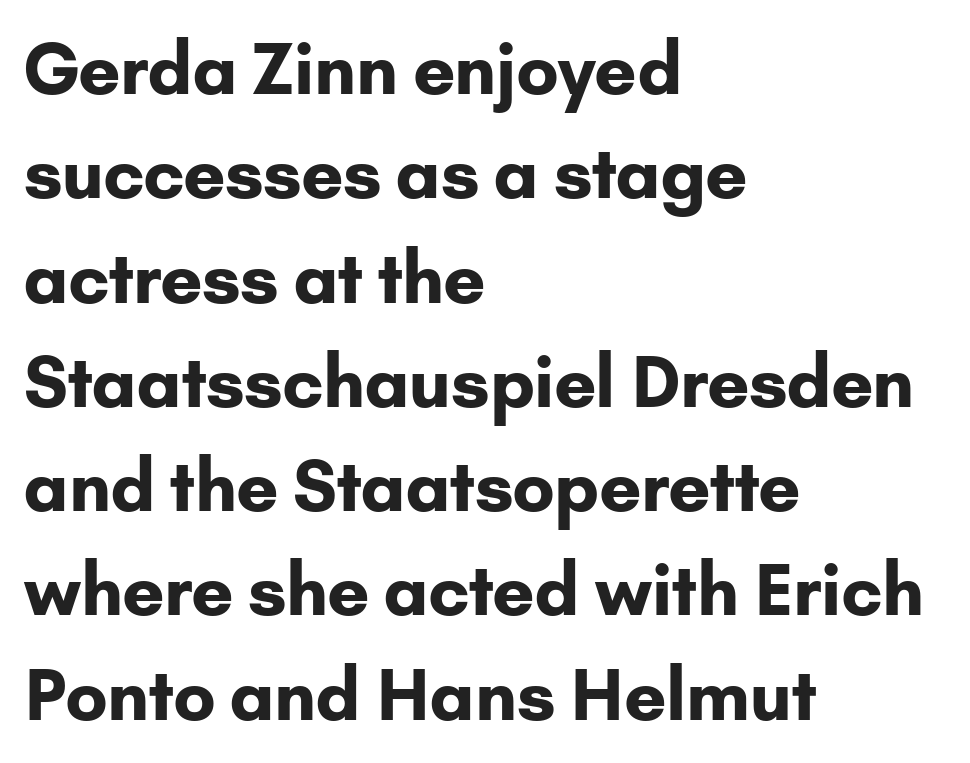
The image shows 70 px bold sans-serif type, upright; set left-aligned, normal line spacing (1.49x), normal letter spacing, not underlined; low stroke contrast and a small x-height.
